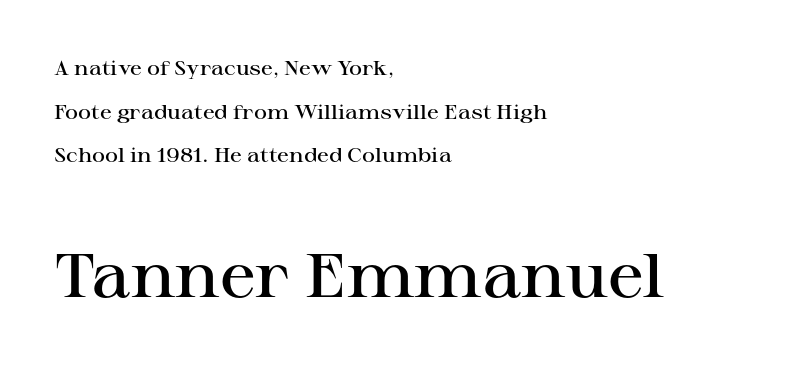
The passage shown stacks its lines with a broad gap. Which of the two is more prominent by size? The second, at the bottom. Inter-character spacing is left at the font's built-in metrics. Stroke thickness is moderately raised; the sample reads as semibold. The letters carry serifs — small finishing strokes at the ends of their stems. A clean baseline with only descenders dipping below it.
